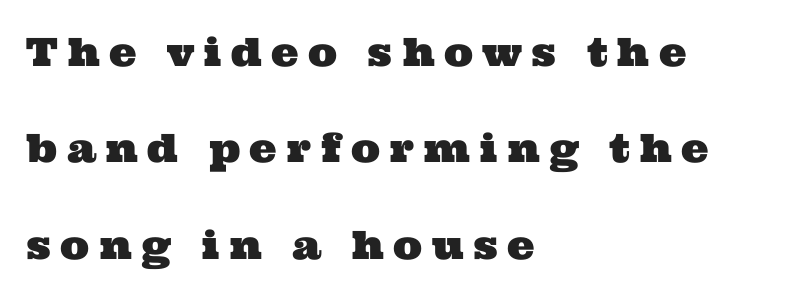
Lines of text with bare space underneath. The letters advance in unequal steps, a hallmark of proportional type. Baseline-to-baseline distance is far greater than the letter height. Yep, those are serifs on the letters. Compared with a centered layout, this one pins lines to the left instead.
